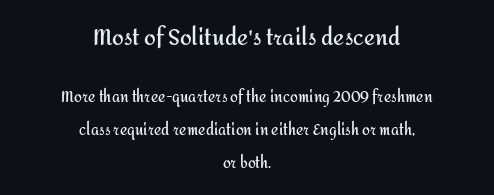
{"italic": "no", "bold": "yes", "underline": "no", "align": "center", "line_spacing": "loose", "line_spacing_ratio": 2.35, "letter_spacing": "normal", "letter_spacing_em": 0.0, "larger_block": "first", "size_ratio": 1.5, "glyph_px": 21}
